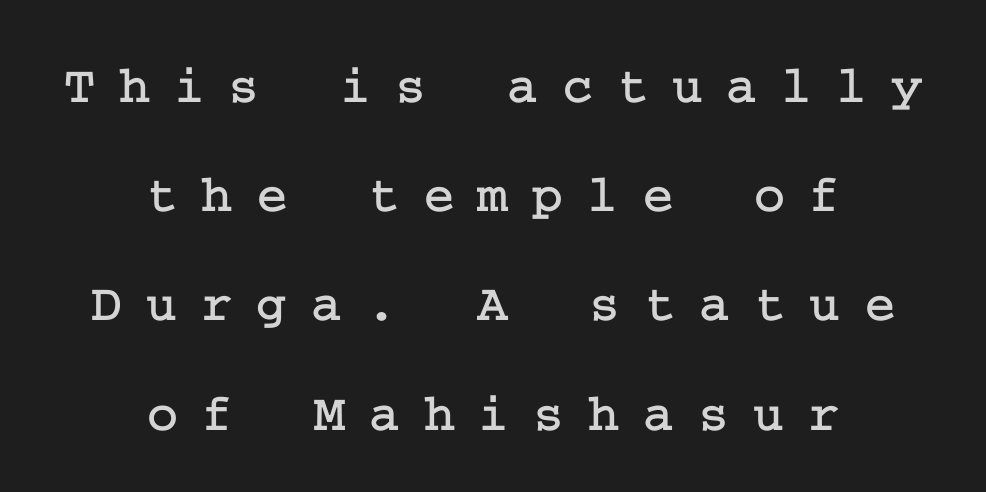
The image shows 53 px serif type, upright; set centered, loose line spacing (2.06x), unusually wide letter spacing (+0.45 em), not underlined; low stroke contrast and a medium x-height.
